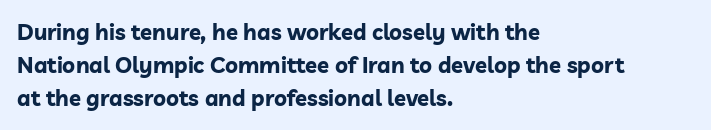
Q: Is the text bold? A: Yes.
Q: Is the text italic (slanted)? A: No, it is upright.
Q: Is the text underlined? A: No.
Q: How is the paragraph aligned? A: Left-aligned.
Q: Is the spacing between letters normal or unusually wide? A: Normal.
Q: Is the spacing between lines tight, normal or loose? A: Normal.
